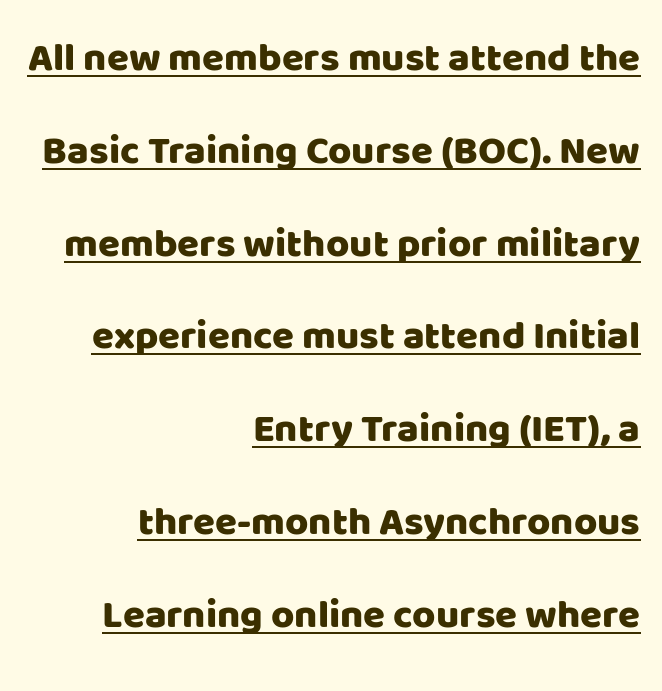
The image shows 40 px sans-serif type, upright; set right-aligned, loose line spacing (2.32x), normal letter spacing, underlined; low stroke contrast and a large x-height.
